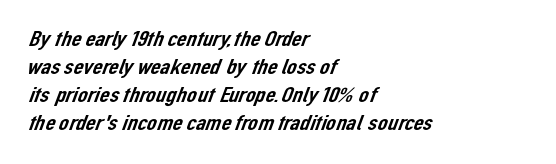
The image shows 22 px text type; set left-aligned, normal line spacing (1.28x), normal letter spacing, not underlined.
